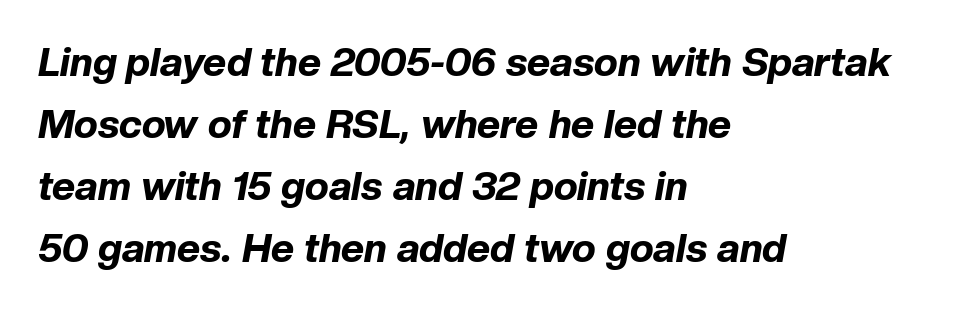
{"italic": "yes", "lean": "right", "slant_degrees": 10, "bold": "yes", "weight": "bold", "width": "normal", "stroke_contrast": "low", "x_height": "medium", "monospaced": "no", "underline": "no", "align": "left", "line_spacing": "normal", "line_spacing_ratio": 1.55, "letter_spacing": "normal", "letter_spacing_em": 0.0, "glyph_px": 40}
